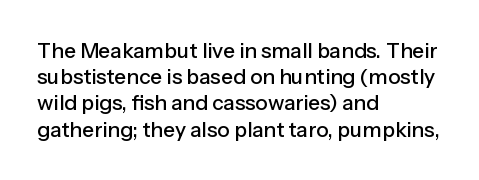
A typesetter would call this leading conventional body-copy spacing. Upright lettering throughout. This rendering uses left alignment, leaving the right contour irregular. The letterforms sit shoulder to shoulder at normal distance. Decoration check: the copy has no underline.
